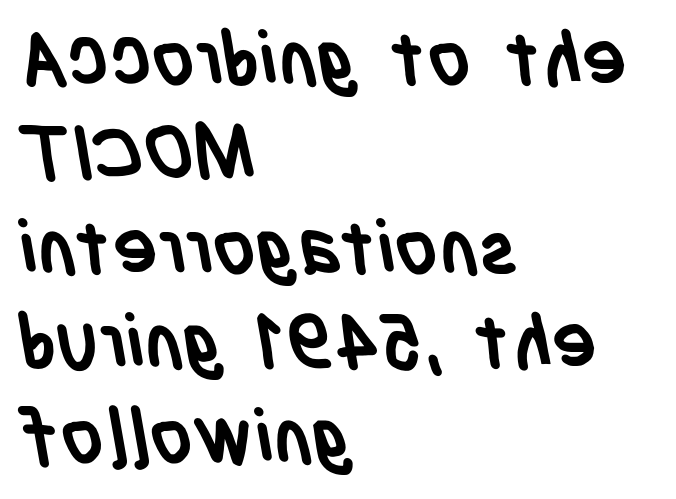
If you drew a ruler down the left edge, every line would touch it. Strokes here are thick enough to call this a true bold. Looks like regular typesetting: each glyph gets only the width it needs. Reading down the column, the eye jumps a familiar distance to each next line.
